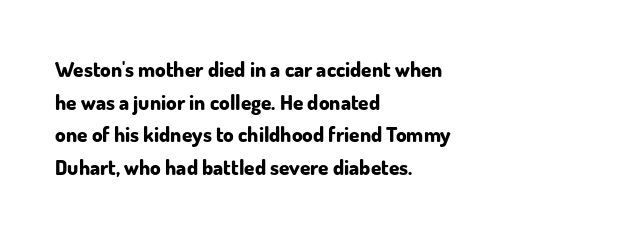
{"italic": "no", "bold": "yes", "underline": "no", "align": "left", "line_spacing": "normal", "line_spacing_ratio": 1.55, "letter_spacing": "normal", "letter_spacing_em": 0.0, "glyph_px": 21}
